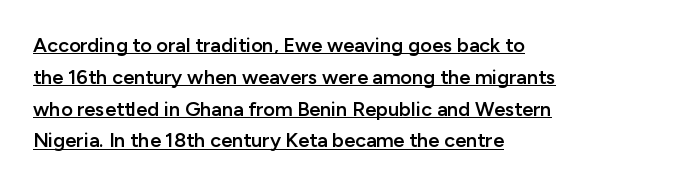
Bold? Not quite — semibold, heavier than regular but stopping short. A classic flush-left, rag-right setting is used for this passage. Evenly set lines give the paragraph a standard silhouette. Posture: straight, roman, zero tilt. The words here are underlined. Honestly, the letter spacing is just normal — you wouldn't notice it.
